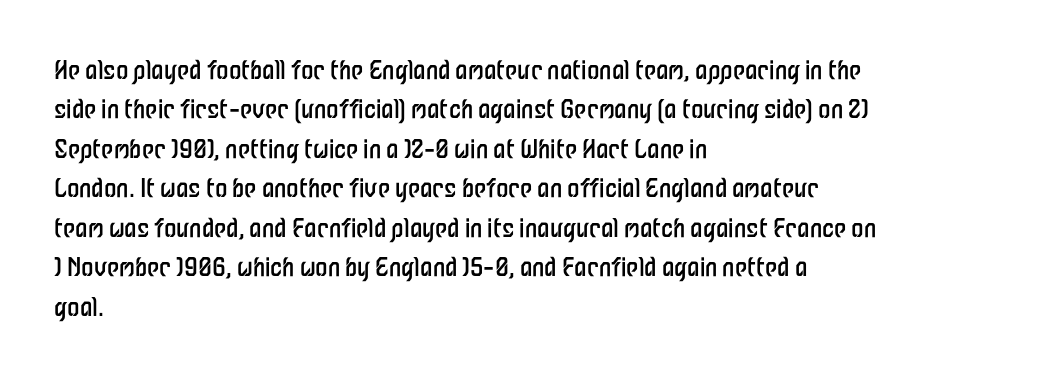
This block has exactly the height ordinary leading produces. Heft: none added — not bold. The face used here is rendered with its standard letterfit. Horizontally, the lines are justified to the leading edge only.
